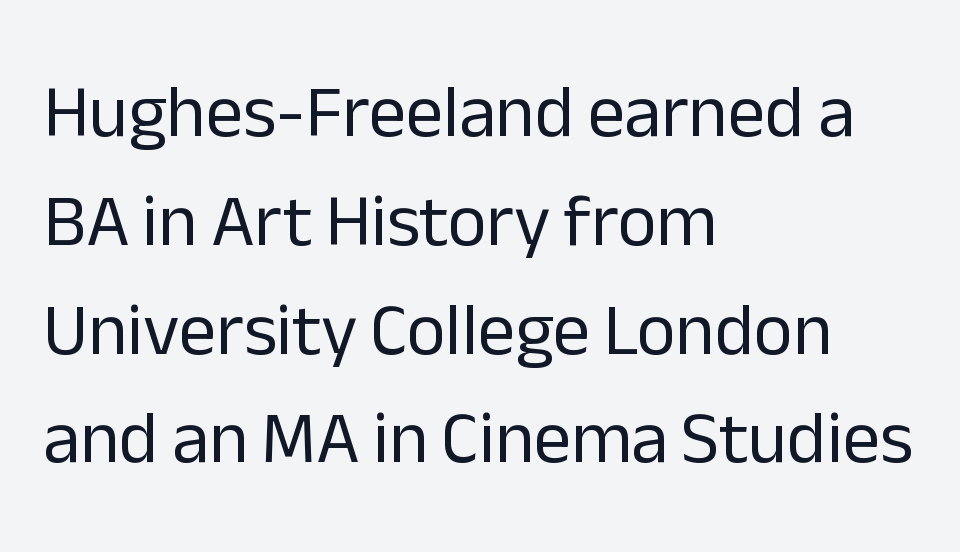
Q: Is the text bold? A: No.
Q: Is the text italic (slanted)? A: No, it is upright.
Q: Is the typeface a serif or a sans-serif typeface? A: Sans-serif.
Q: Is the text underlined? A: No.
Q: How is the paragraph aligned? A: Left-aligned.
Q: Is the spacing between letters normal or unusually wide? A: Normal.
Q: Is the spacing between lines tight, normal or loose? A: Normal.
Q: Width (condensed, normal, or wide)? A: Normal.
Q: Stroke contrast? A: Low.
Q: x-height? A: Medium.
Q: Monospaced? A: No.
